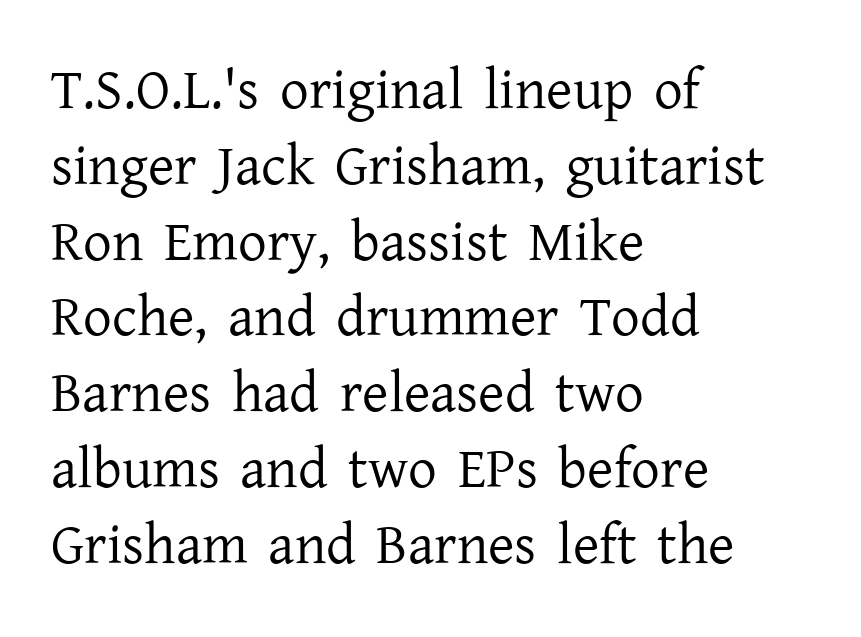
Is this a fixed-width face? No — the glyphs have proportional, varying widths. Letterform terminals end in serifs throughout the passage. Whoever set this chose a conventional vertical rhythm. Italic: no, the glyphs are upright roman.
